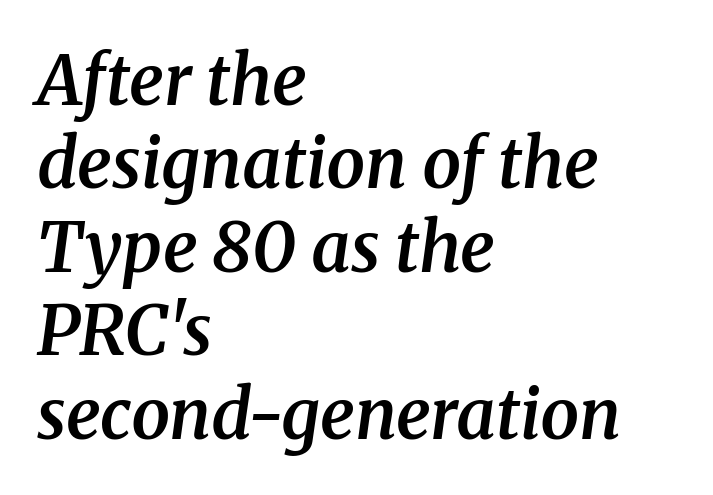
The image shows 69 px semibold serif type, italic (leaning right); set left-aligned, line spacing 1.21x, normal letter spacing, not underlined; medium stroke contrast and a medium x-height.
